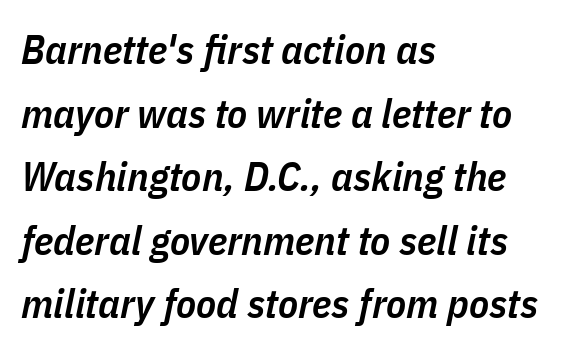
Students, observe: this is what conventionally led text looks like. Line beginnings align vertically; line endings do not. Proportional: the letters do not fall into vertical columns. The characters look somewhat weighty, a semibold short of true bold. Glance below the letters and you will spot only blank space.
